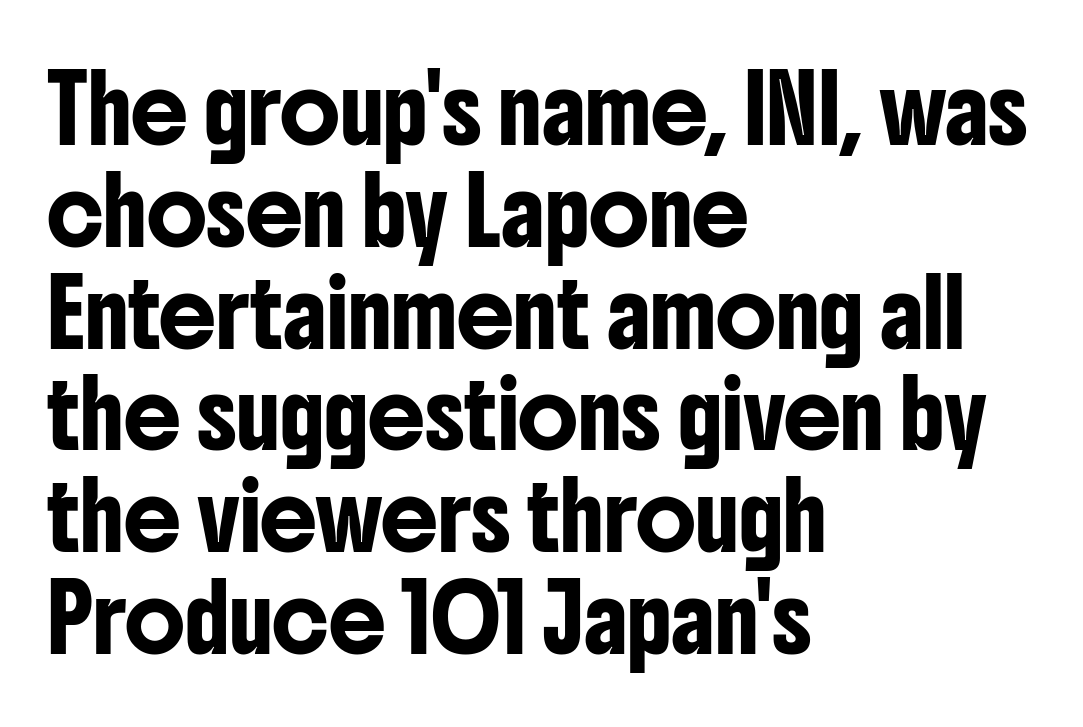
{"serif": "no", "italic": "no", "width": "condensed", "stroke_contrast": "low", "x_height": "medium", "monospaced": "no", "underline": "no", "align": "left", "line_spacing": "normal", "line_spacing_ratio": 1.59, "letter_spacing": "normal", "letter_spacing_em": 0.0, "glyph_px": 64}
